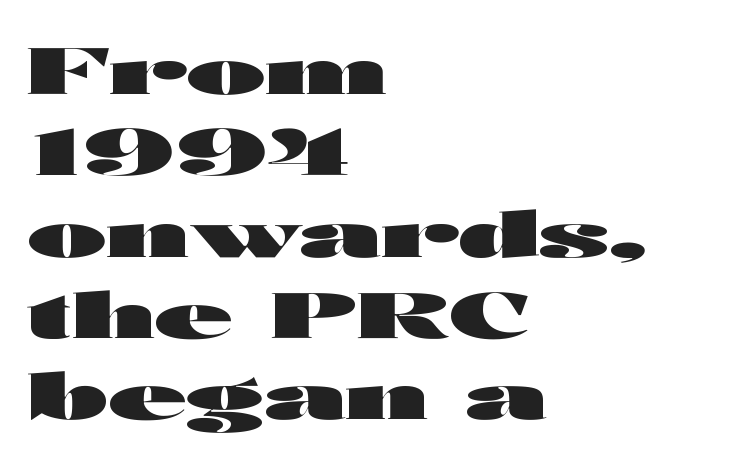
The text was rendered using a sans face with plain stroke endings. Is there any slant? The stems are plumb. The typesetting leans heavy: a genuine bold. Rule under the text: the space is simply empty.
